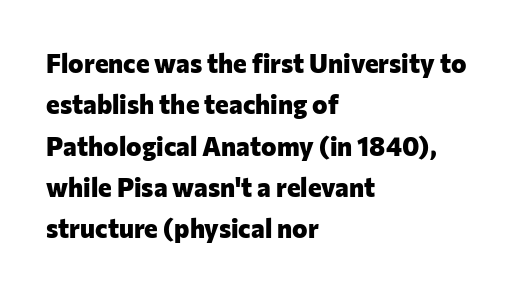
The image shows 26 px bold type, upright; set left-aligned, normal line spacing (1.59x), normal letter spacing, not underlined.
